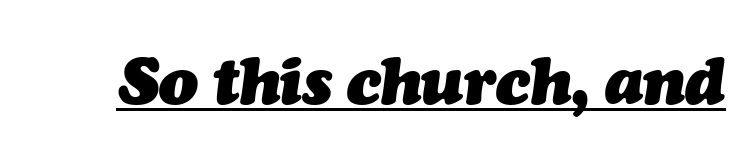
The image shows 65 px heavy type, italic (leaning right); set normal letter spacing, underlined; medium stroke contrast and a medium x-height.
